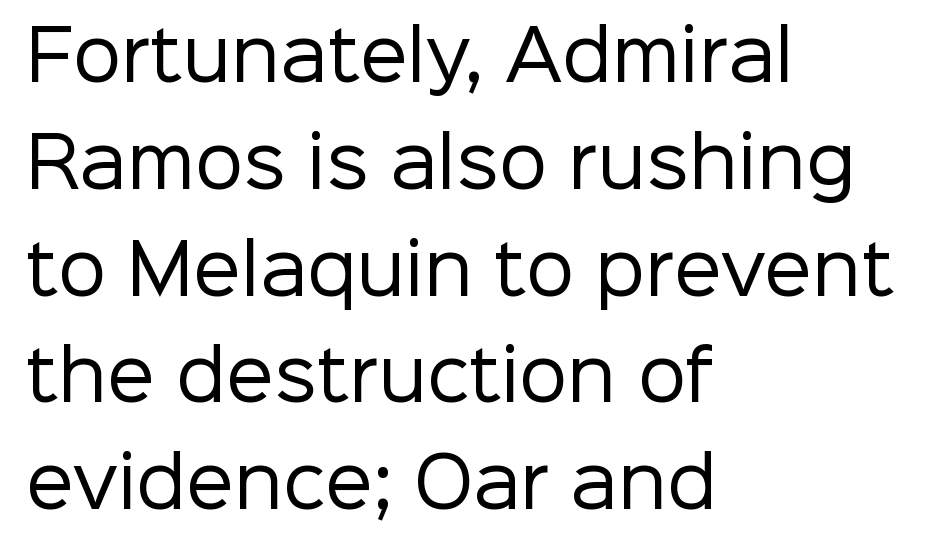
The image shows 68 px regular-weight sans-serif type, upright; set left-aligned, normal line spacing (1.57x), normal letter spacing, not underlined; low stroke contrast and a medium x-height.
